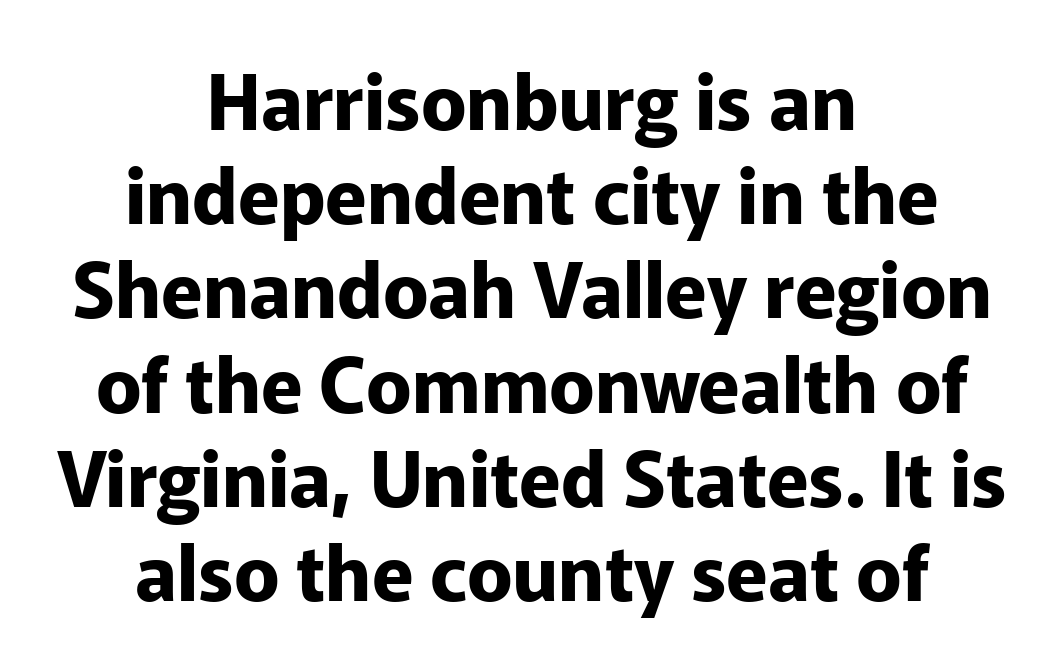
These lines are composed in type without serifs. A student would call this center alignment; a typographer would say set centered. Each letter keeps its own natural width here, so spacing adapts to shape. Words appear dense and cohesive because spacing is normal.
